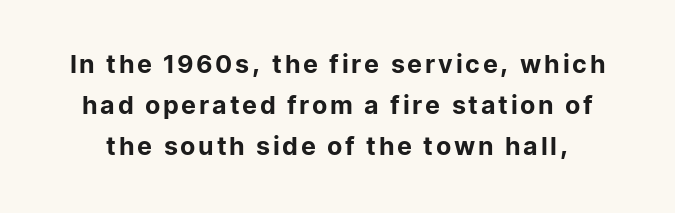
Normally led — the rows are evenly, conventionally spaced. No word sits above an underline. Designer's note — italics off, roman on.
